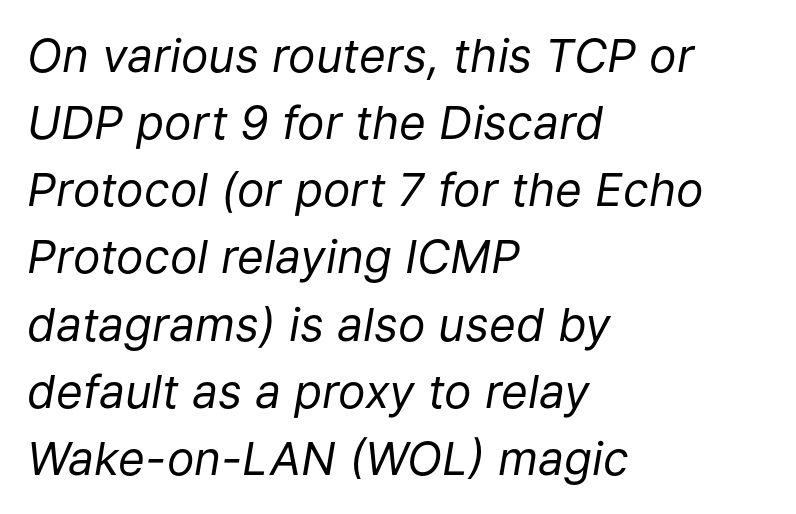
The ragged edge is on the right, which tells us the setting is flush left. Do the characters align in a grid? No, the font is proportional. The foot of each line stays bare and open. Summary of weight: not heavy and not bold. The specimen reads as italic at a glance. What stands out about the letter spacing? Nothing — it is the standard amount.
